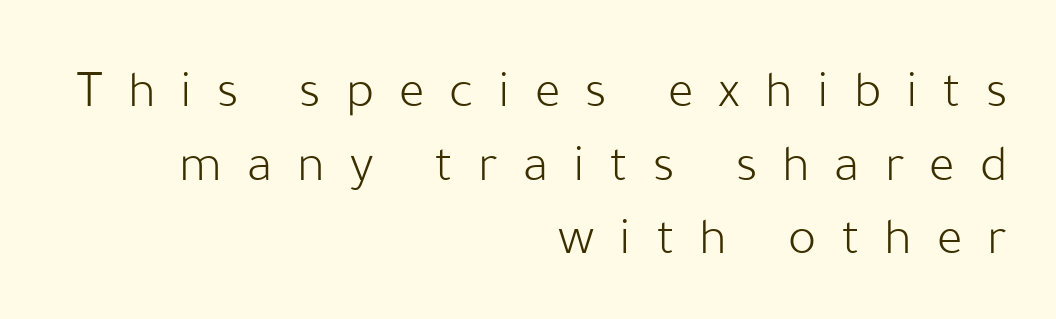
The image shows 53 px light sans-serif type, upright; set right-aligned, normal line spacing (1.39x), unusually wide letter spacing (+0.47 em), not underlined; low stroke contrast and a medium x-height.
